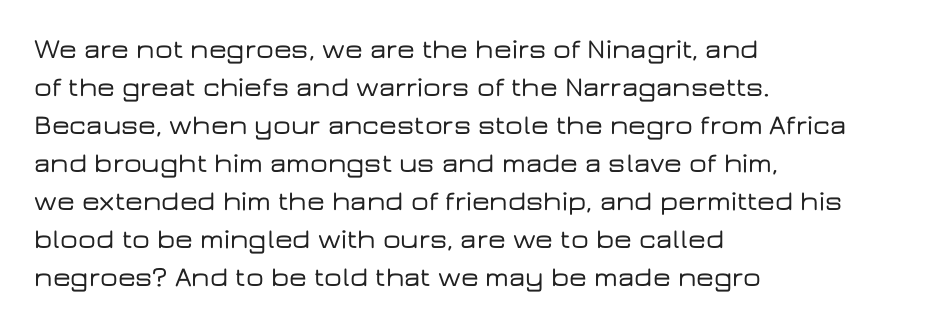
Q: Is the text italic (slanted)? A: No, it is upright.
Q: Is the typeface a serif or a sans-serif typeface? A: Sans-serif.
Q: Is the text underlined? A: No.
Q: How is the paragraph aligned? A: Left-aligned.
Q: Is the spacing between letters normal or unusually wide? A: Normal.
Q: Is the spacing between lines tight, normal or loose? A: Normal.
Q: Width (condensed, normal, or wide)? A: Wide.
Q: Stroke contrast? A: Low.
Q: x-height? A: Medium.
Q: Monospaced? A: No.
